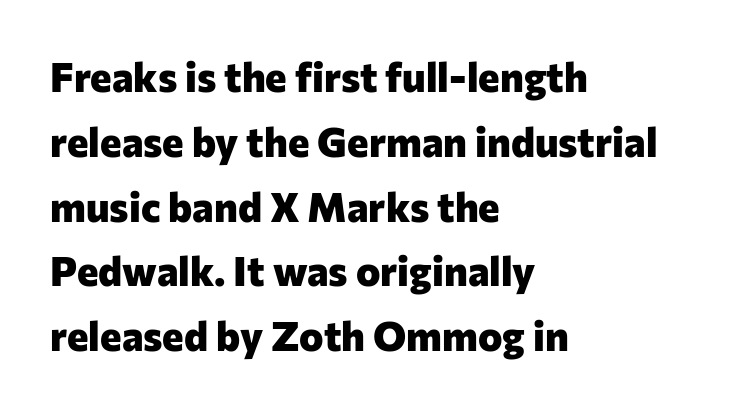
Q: Is the text bold? A: Yes.
Q: Is the text italic (slanted)? A: No, it is upright.
Q: Is the typeface a serif or a sans-serif typeface? A: Sans-serif.
Q: Is the text underlined? A: No.
Q: How is the paragraph aligned? A: Left-aligned.
Q: Is the spacing between letters normal or unusually wide? A: Normal.
Q: Is the spacing between lines tight, normal or loose? A: Normal.
Q: Width (condensed, normal, or wide)? A: Normal.
Q: Stroke contrast? A: Low.
Q: x-height? A: Medium.
Q: Monospaced? A: No.
